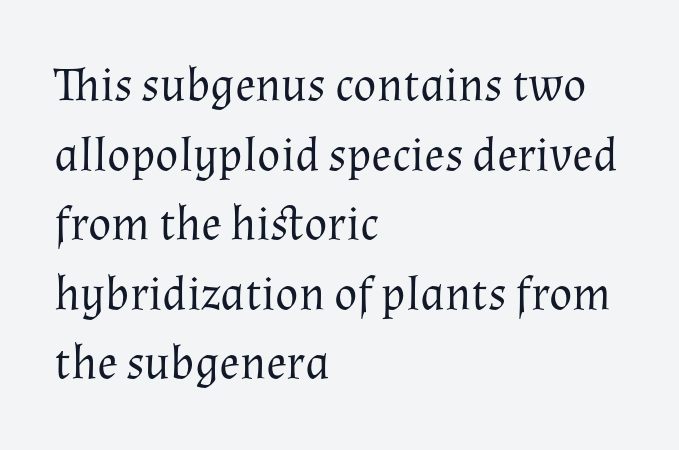
These lines sit exactly where default settings would place them. Caption: face not bold, strokes unweighted. The font's upright variant was chosen for this text. The face used here is proportionally spaced, like ordinary book or web type. Words appear dense and cohesive because spacing is normal. Leftover space on each line is placed entirely after the last word.
